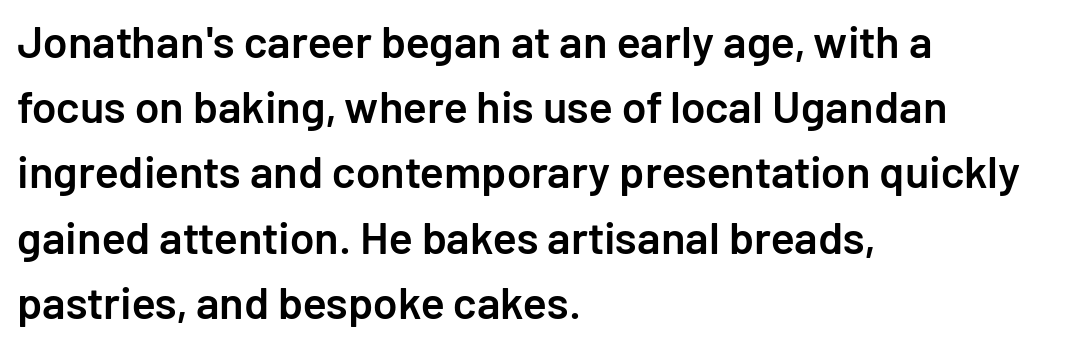
What's the leading like? Ordinary, nothing unusual. Look at the bottom of the vertical strokes: they stop flat, with no serifs. Semibold letterforms, between regular and bold. Rendered with straight, roman letterforms.
